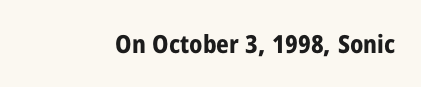
Underlining? Definitely not there. Strong, thick strokes mark this as bold type. This sample uses an upright cut, with every glyph sitting square on the baseline. A typesetter would call this zero additional tracking.
